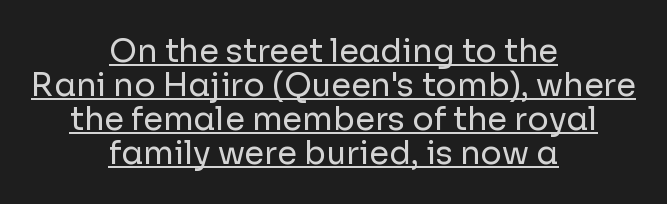
{"serif": "no", "italic": "no", "bold": "no", "weight": "regular", "width": "normal", "stroke_contrast": "low", "x_height": "medium", "monospaced": "no", "underline": "yes", "align": "center", "line_spacing": "tight", "line_spacing_ratio": 1.06, "letter_spacing": "normal", "letter_spacing_em": 0.0, "glyph_px": 32}
